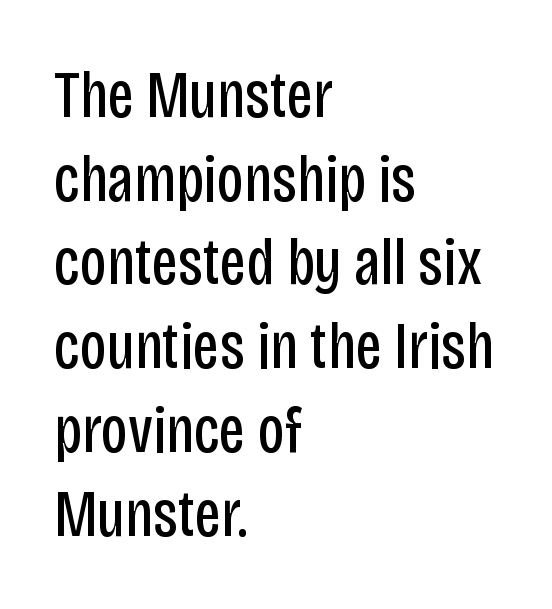
{"serif": "no", "italic": "no", "bold": "no", "weight": "regular", "width": "condensed", "stroke_contrast": "low", "x_height": "large", "monospaced": "no", "underline": "no", "align": "left", "line_spacing": "normal", "line_spacing_ratio": 1.25, "letter_spacing": "normal", "letter_spacing_em": 0.0, "glyph_px": 67}
